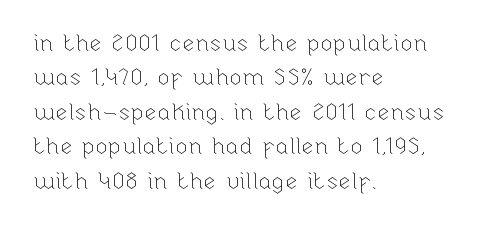
Observe the ordinary spacing: letters are neighbours, not strangers. Only glyphs here, with clear space below each row. Honestly, the row spacing looks completely unremarkable. No letter is thick-stroked: the sample isn't bold.
